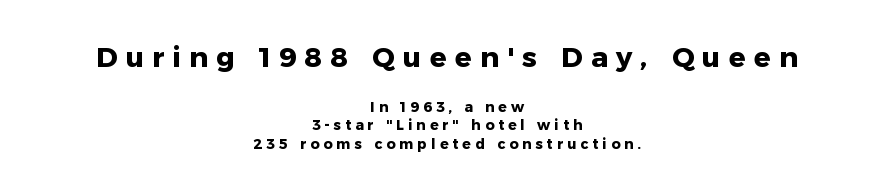
{"serif": "no", "italic": "no", "bold": "yes", "weight": "heavy", "width": "normal", "stroke_contrast": "low", "x_height": "medium", "monospaced": "no", "underline": "no", "align": "center", "line_spacing": "normal", "line_spacing_ratio": 1.31, "letter_spacing": "wide", "letter_spacing_em": 0.29, "larger_block": "first", "size_ratio": 2.0, "glyph_px": 28}
